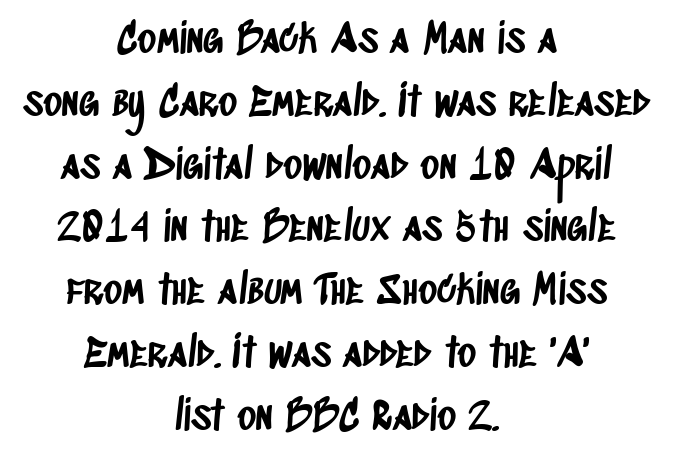
{"serif": "no", "width": "condensed", "stroke_contrast": "low", "x_height": "large", "monospaced": "no", "underline": "no", "align": "center", "line_spacing": "normal", "line_spacing_ratio": 1.57, "letter_spacing": "normal", "letter_spacing_em": 0.0, "glyph_px": 40}
